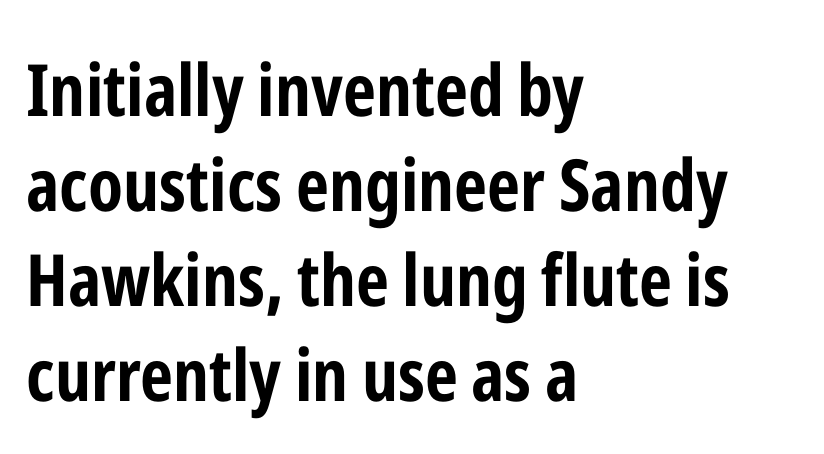
The image shows 72 px bold, condensed sans-serif type, upright; set left-aligned, normal line spacing (1.32x), normal letter spacing, not underlined; low stroke contrast and a medium x-height.
